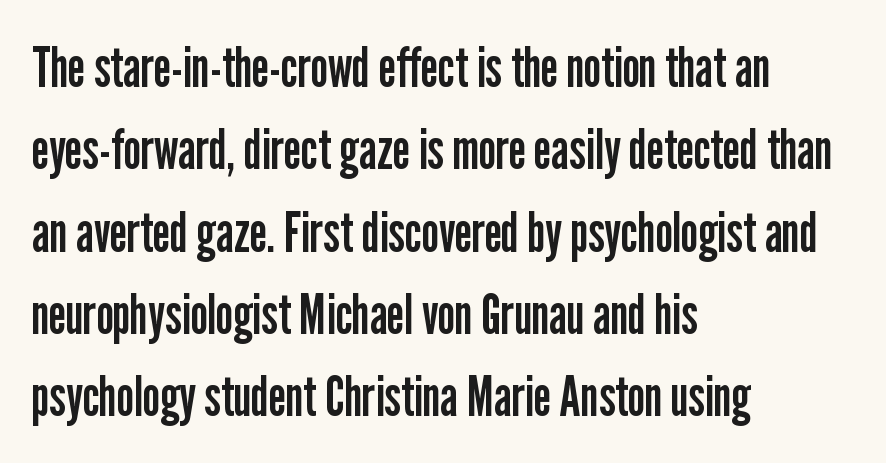
These lines are rendered in a variable-pitch font. Is the block centered? No — it sits flush against the left margin. In terms of letterform style, serifs are entirely absent. The letters stand straight up with perfectly vertical stems.
